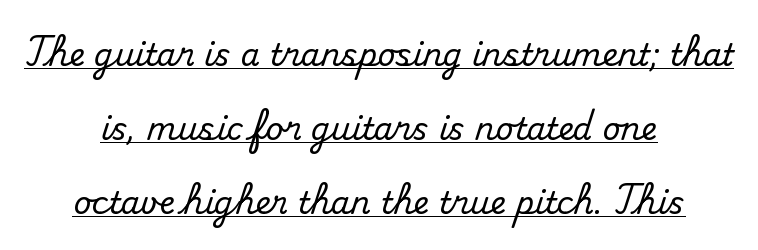
Each line of the rendering has a horizontal stroke beneath the glyphs. Horizontal alignment here is central, giving a formal, balanced look. This is serif lettering, the kind often seen in printed books. The letters sit at their default tracking, neither squeezed nor spread.
